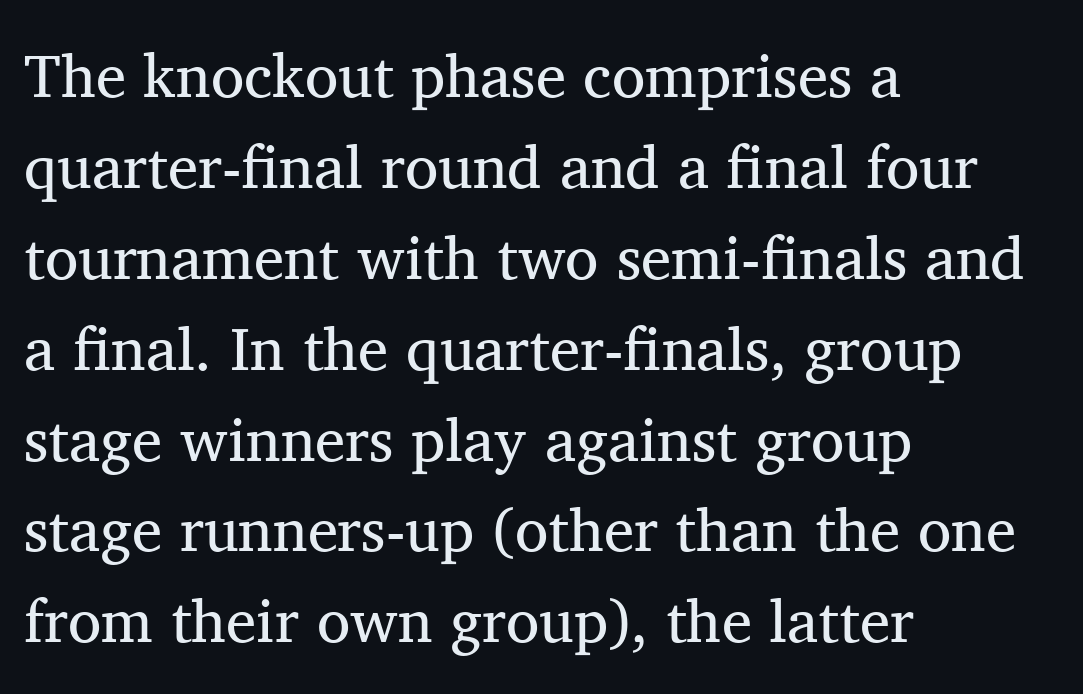
Every row of glyphs begins at an identical x-position on the left. These lines are composed in type with serifs. Letters have the restrained weight of plain body copy at most. Ascenders rise straight up at ninety degrees. Letters rest on an invisible, unmarked baseline.
